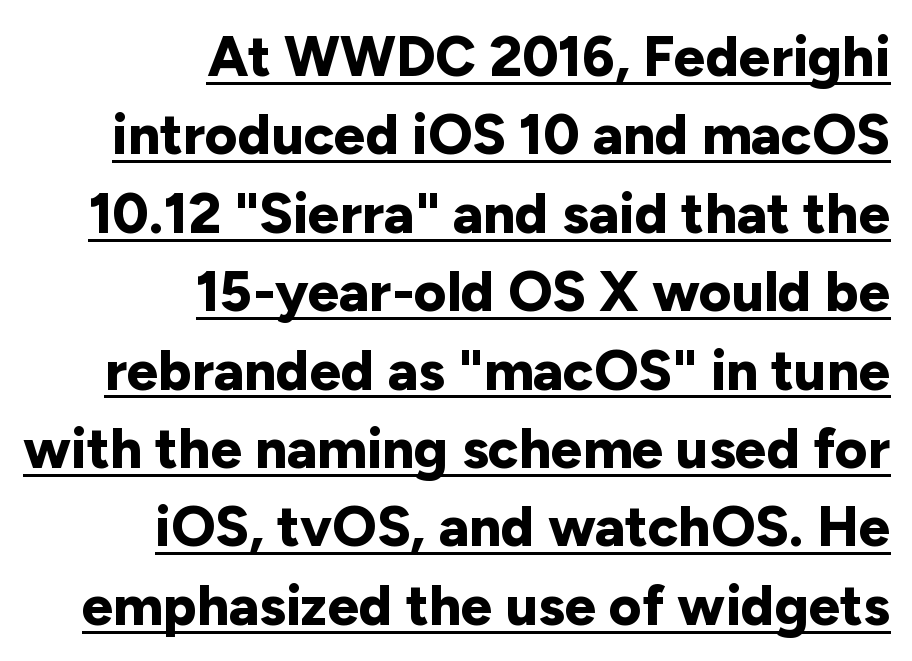
The image shows 56 px bold sans-serif type, upright; set right-aligned, normal line spacing (1.4x), normal letter spacing, underlined; low stroke contrast and a medium x-height.
